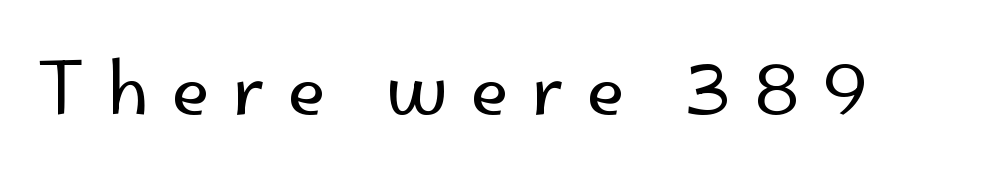
The letters advance in unequal steps, a hallmark of proportional type. Stem width sits at or under what a default text font uses. The foot of each line stays bare and open. You could only call the tracking loose — the letters float apart.
